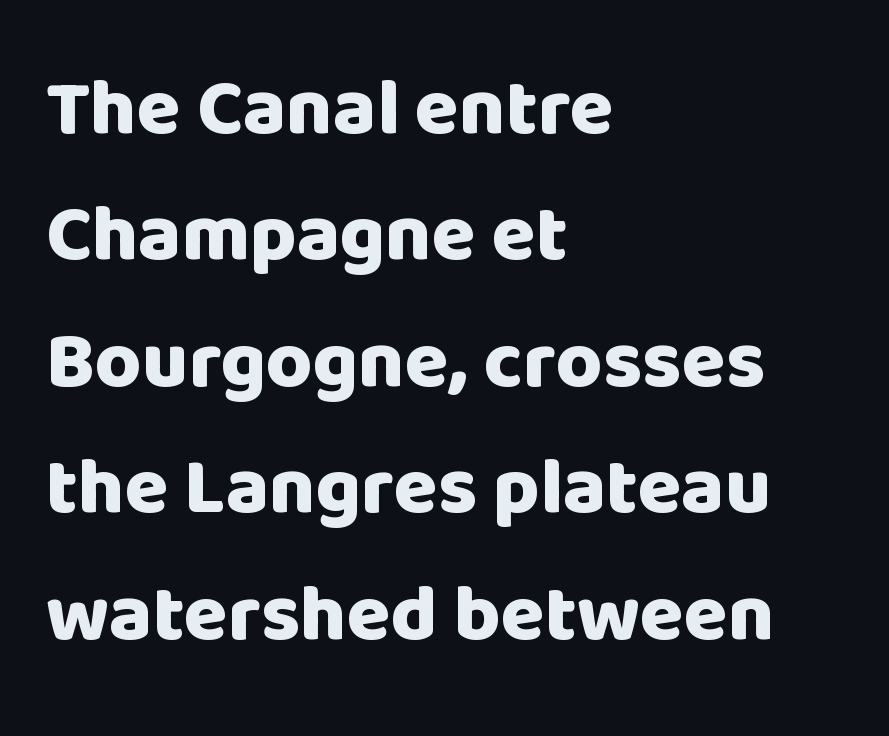
{"serif": "no", "italic": "no", "bold": "yes", "weight": "heavy", "width": "normal", "stroke_contrast": "low", "x_height": "large", "monospaced": "no", "underline": "no", "align": "left", "line_spacing": "normal", "line_spacing_ratio": 1.58, "letter_spacing": "normal", "letter_spacing_em": 0.0, "glyph_px": 80}
